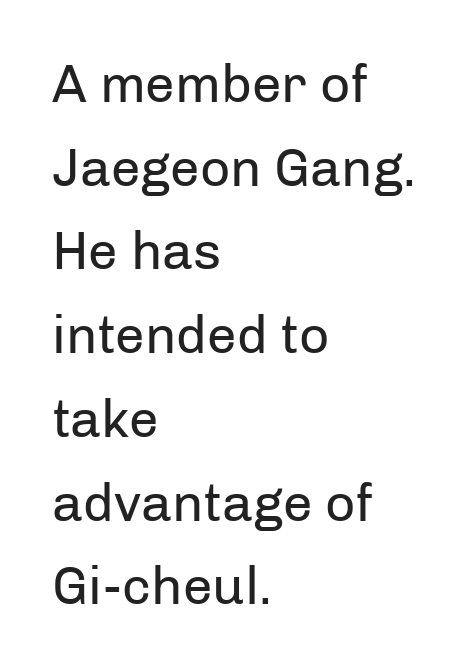
The specimen omits any rule beneath the text block's lines. The paragraph has a hard left edge and a soft right edge. Weight: in the light-to-regular range. How are the letters spaced? Ordinarily, with no added tracking. A typesetter would call this proportional, since set widths differ per character.
